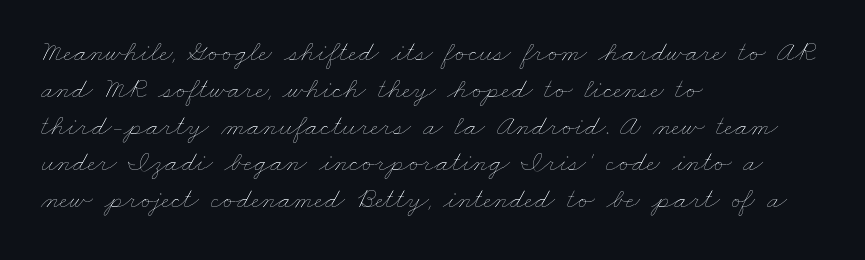
Q: Is the text bold? A: No.
Q: Is the text underlined? A: No.
Q: How is the paragraph aligned? A: Left-aligned.
Q: Is the spacing between letters normal or unusually wide? A: Normal.
Q: Is the spacing between lines tight, normal or loose? A: Normal.
Q: Width (condensed, normal, or wide)? A: Wide.
Q: Stroke contrast? A: Low.
Q: x-height? A: Small.
Q: Monospaced? A: No.
